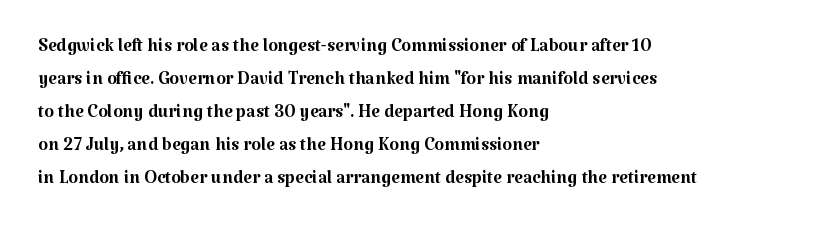
The image shows 25 px text type, upright; set left-aligned, normal line spacing (1.32x), normal letter spacing, not underlined.
